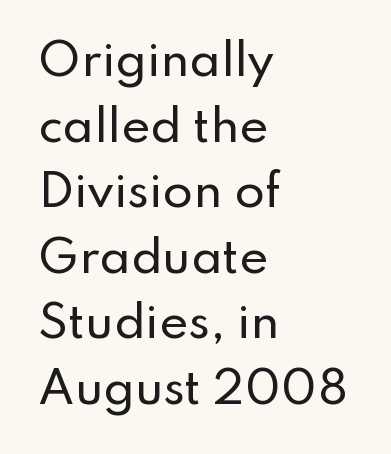
The image shows 44 px sans-serif type, upright; set left-aligned, normal line spacing (1.49x), normal letter spacing, not underlined; low stroke contrast and a small x-height.
